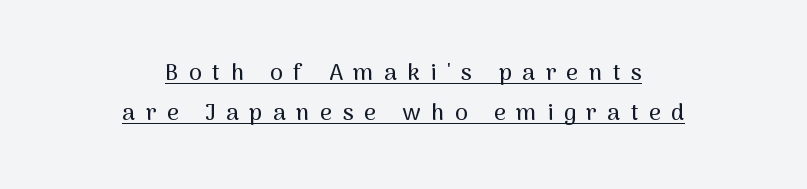
Q: Is the text italic (slanted)? A: No, it is upright.
Q: Is the text underlined? A: Yes.
Q: How is the paragraph aligned? A: Centered.
Q: Is the spacing between letters normal or unusually wide? A: Unusually wide.
